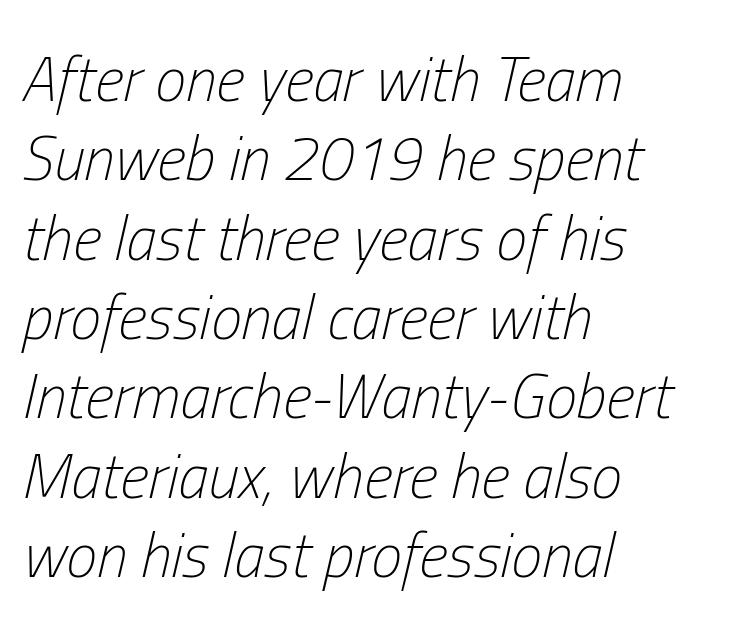
There is no visible air inserted between adjacent glyphs. Regular leading. Does the copy run flush right? No — it runs flush left. Emphasis-style slanted type is in use.
